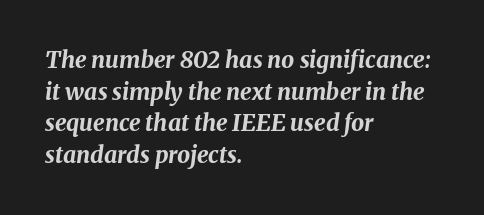
Q: Is the text bold? A: Yes.
Q: Is the text italic (slanted)? A: Yes, it leans right by about 8 degrees.
Q: Is the text underlined? A: No.
Q: How is the paragraph aligned? A: Left-aligned.
Q: Is the spacing between letters normal or unusually wide? A: Normal.
Q: Is the spacing between lines tight, normal or loose? A: Normal.
